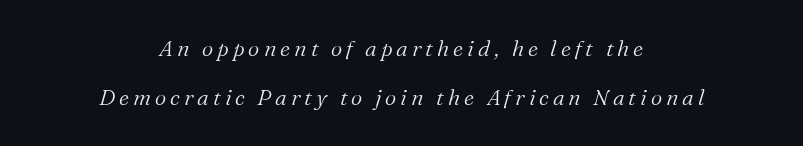
{"italic": "yes", "lean": "right", "slant_degrees": 16, "bold": "no", "underline": "no", "align": "center", "line_spacing": "loose", "line_spacing_ratio": 2.24, "glyph_px": 22}
